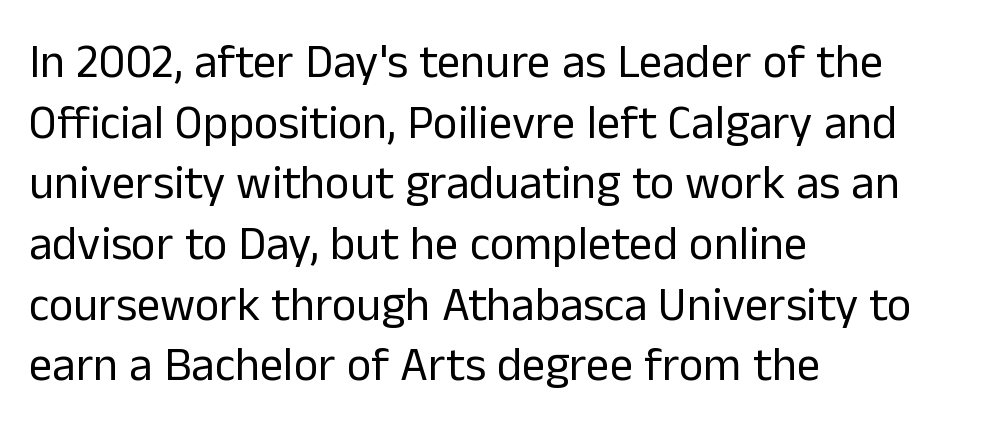
Q: Is the text bold? A: No.
Q: Is the text italic (slanted)? A: No, it is upright.
Q: Is the typeface a serif or a sans-serif typeface? A: Sans-serif.
Q: Is the text underlined? A: No.
Q: How is the paragraph aligned? A: Left-aligned.
Q: Is the spacing between letters normal or unusually wide? A: Normal.
Q: Is the spacing between lines tight, normal or loose? A: Normal.
Q: Width (condensed, normal, or wide)? A: Normal.
Q: Stroke contrast? A: Low.
Q: x-height? A: Medium.
Q: Monospaced? A: No.
